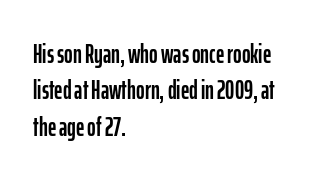
Q: Is the text italic (slanted)? A: No, it is upright.
Q: Is the text underlined? A: No.
Q: How is the paragraph aligned? A: Left-aligned.
Q: Is the spacing between letters normal or unusually wide? A: Normal.
Q: Is the spacing between lines tight, normal or loose? A: Normal.
